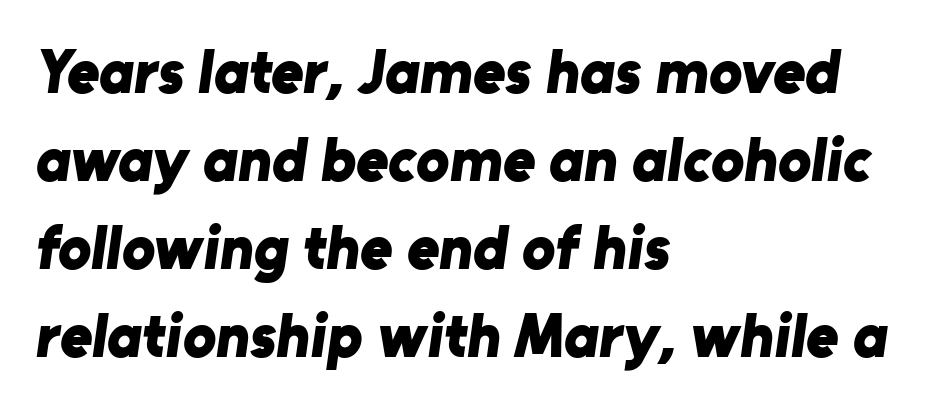
Is this a fixed-width face? No — the glyphs have proportional, varying widths. Notice how descenders clear the ascenders below comfortably — that's standard leading. This rendering employs a face without finishing strokes, i.e., a sans-serif. The zone under the glyphs is completely vacant. Strokes here are thick enough to call this a true bold. This rendering leaves character spacing at its baseline value.
